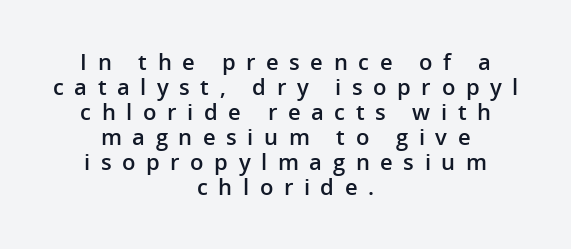
The passage is arranged like a title page — every line centered. There is plenty of visible air inserted between adjacent glyphs. A typesetter would call this leading minimal, almost set solid. Italic? Not at all — the glyphs are vertical.
